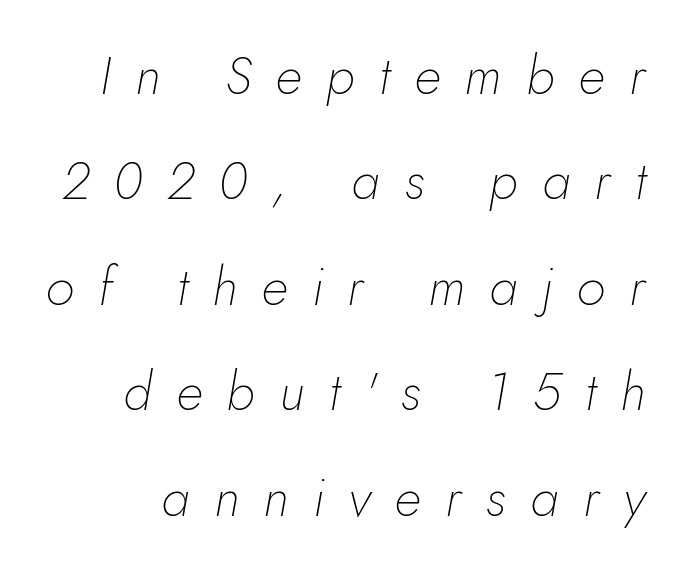
Q: Is the text bold? A: No.
Q: Is the text italic (slanted)? A: Yes, it leans right by about 5 degrees.
Q: Is the text underlined? A: No.
Q: Is the spacing between letters normal or unusually wide? A: Unusually wide.
Q: Is the spacing between lines tight, normal or loose? A: Loose.
Q: Width (condensed, normal, or wide)? A: Normal.
Q: Stroke contrast? A: Low.
Q: x-height? A: Small.
Q: Monospaced? A: No.
